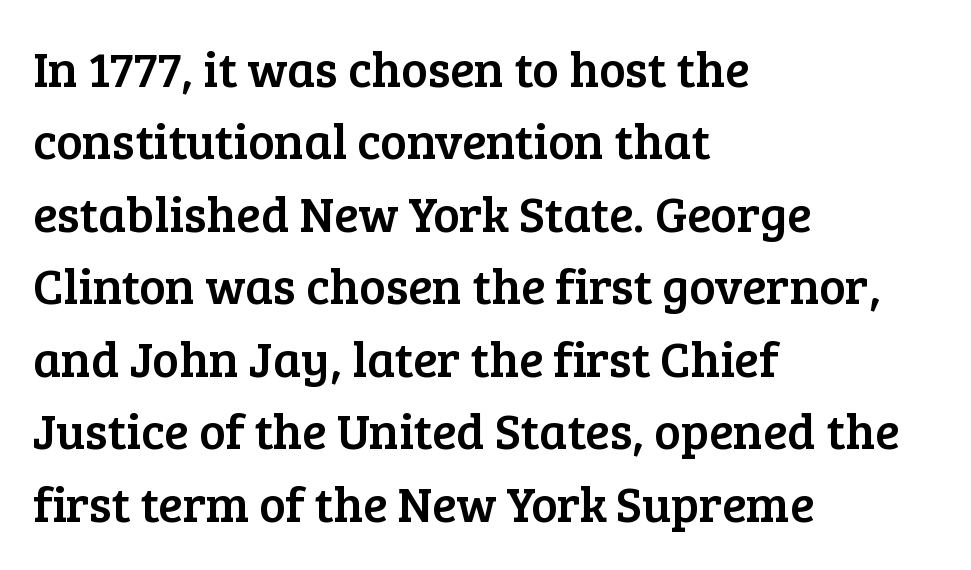
{"serif": "yes", "italic": "no", "width": "normal", "stroke_contrast": "low", "x_height": "medium", "monospaced": "no", "underline": "no", "align": "left", "line_spacing": "normal", "line_spacing_ratio": 1.45, "letter_spacing": "normal", "letter_spacing_em": 0.0, "glyph_px": 50}
